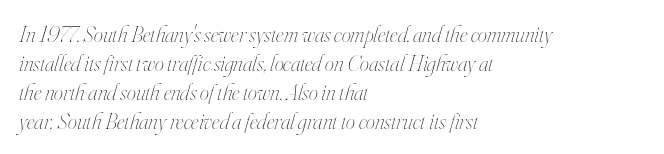
{"italic": "yes", "lean": "right", "slant_degrees": 16, "bold": "no", "underline": "no", "align": "left", "line_spacing": "normal", "line_spacing_ratio": 1.26, "letter_spacing": "normal", "letter_spacing_em": 0.0, "glyph_px": 23}
